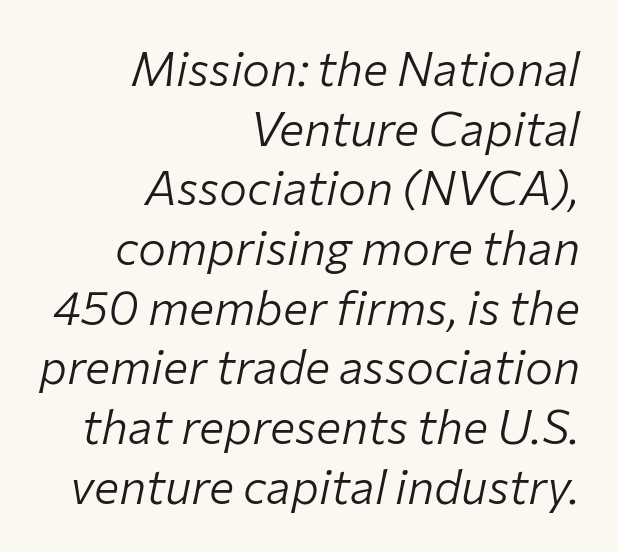
Descenders are the only things crossing below the line. This block has exactly the height ordinary leading produces. Do the characters align in a grid? No, the font is proportional. Is this a heavy cut? Hardly; it is regular or lighter. Glyph-to-glyph distance matches everyday printed text.
